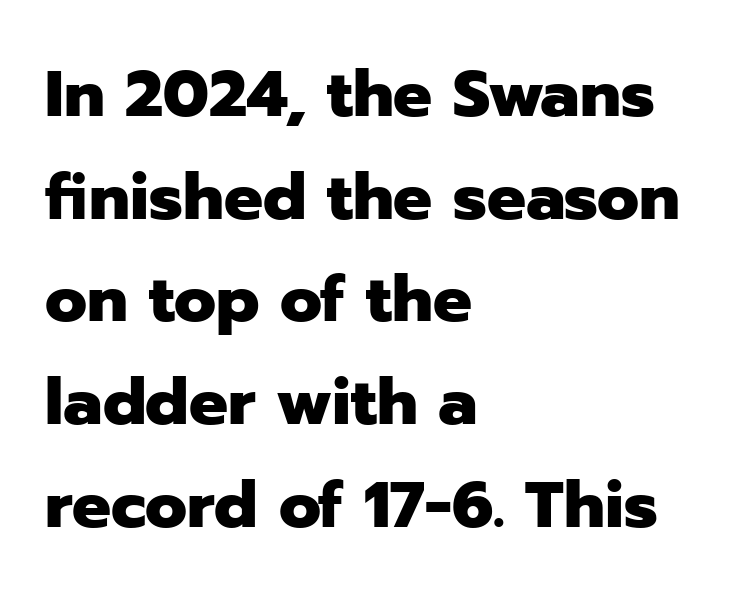
Q: Is the text bold? A: Yes.
Q: Is the text italic (slanted)? A: No, it is upright.
Q: Is the typeface a serif or a sans-serif typeface? A: Sans-serif.
Q: Is the text underlined? A: No.
Q: How is the paragraph aligned? A: Left-aligned.
Q: Is the spacing between letters normal or unusually wide? A: Normal.
Q: Is the spacing between lines tight, normal or loose? A: Normal.
Q: Width (condensed, normal, or wide)? A: Normal.
Q: Stroke contrast? A: Low.
Q: x-height? A: Medium.
Q: Monospaced? A: No.
